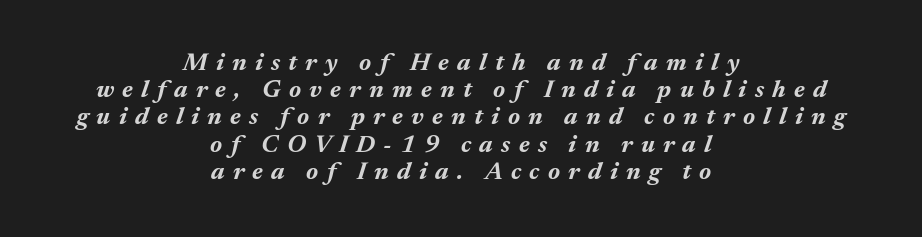
The image shows 25 px bold type, italic (leaning right); set centered, tight line spacing (1.09x), unusually wide letter spacing (+0.33 em), not underlined.
